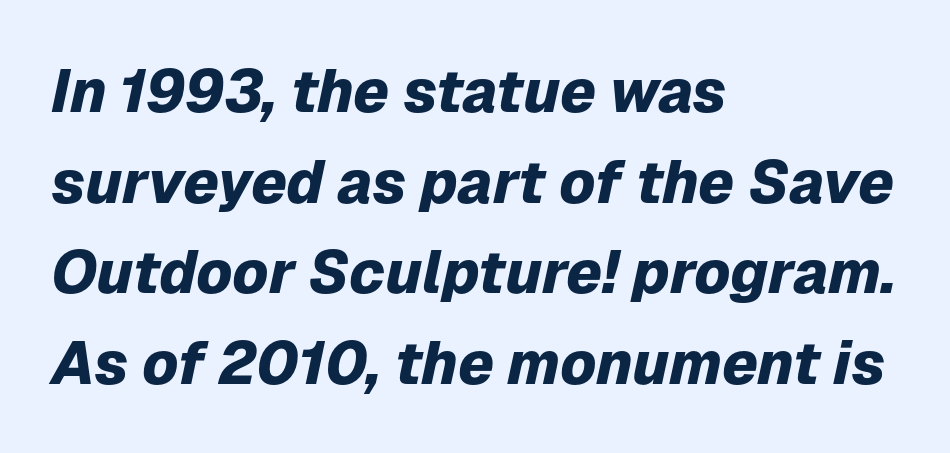
{"italic": "yes", "lean": "right", "slant_degrees": 12, "bold": "yes", "weight": "heavy", "width": "normal", "stroke_contrast": "low", "x_height": "medium", "monospaced": "no", "underline": "no", "align": "left", "line_spacing": "normal", "line_spacing_ratio": 1.51, "letter_spacing": "normal", "letter_spacing_em": 0.0, "glyph_px": 60}
